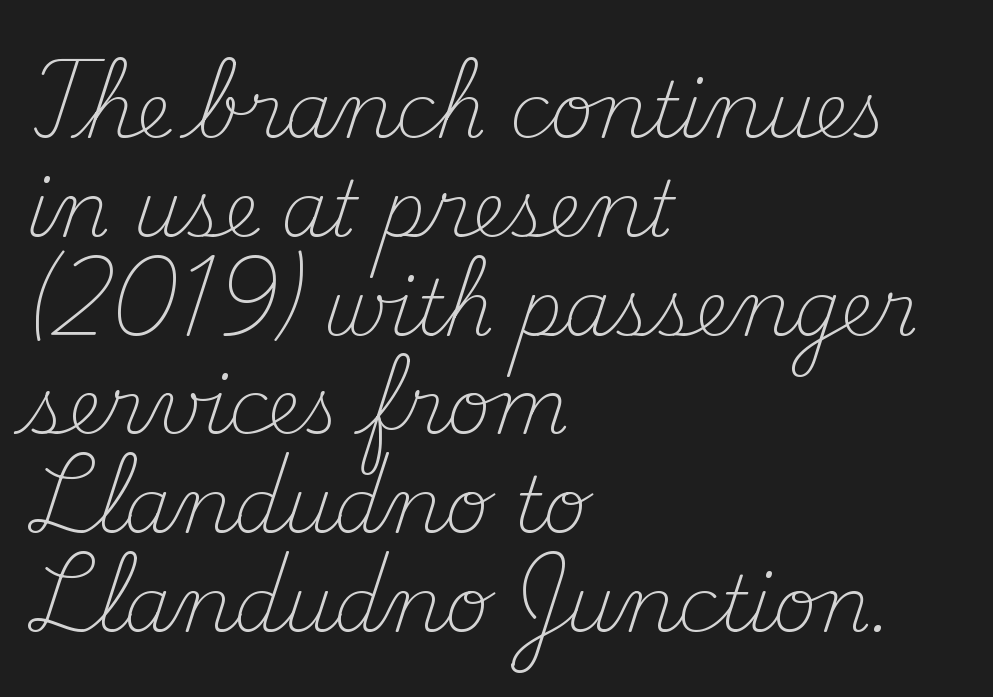
The image shows 76 px light serif type; set left-aligned, normal line spacing (1.3x), normal letter spacing, not underlined; medium stroke contrast and a small x-height.
